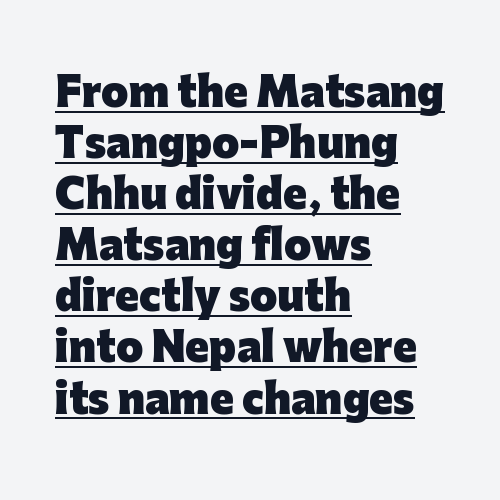
The image shows 39 px heavy sans-serif type, upright; set left-aligned, normal line spacing (1.31x), normal letter spacing, underlined; low stroke contrast and a medium x-height.
